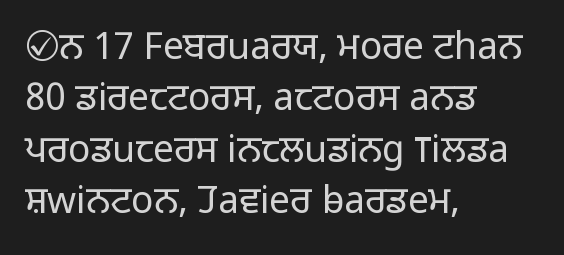
{"serif": "no", "italic": "no", "bold": "no", "weight": "light", "width": "normal", "stroke_contrast": "low", "x_height": "medium", "monospaced": "no", "underline": "no", "align": "left", "line_spacing": "normal", "line_spacing_ratio": 1.39, "letter_spacing": "normal", "letter_spacing_em": 0.0, "glyph_px": 37}
